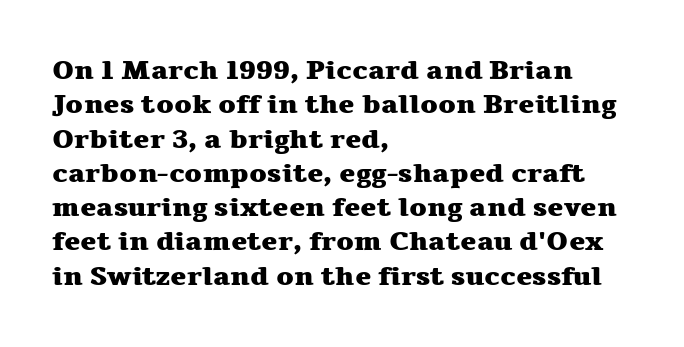
A typesetter would mark this as roman, not italic. Does the copy run flush right? No — it runs flush left. These words are printed bold, with thick strokes throughout. Successive baselines arrive at the customary interval. Caption: standard tracking, unaltered.
